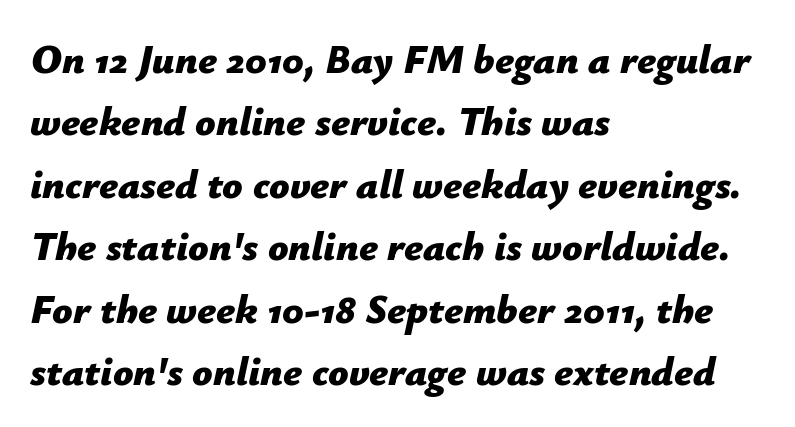
The image shows 40 px bold type, italic (leaning right); set left-aligned, normal line spacing (1.56x), normal letter spacing, not underlined; low stroke contrast and a medium x-height.
